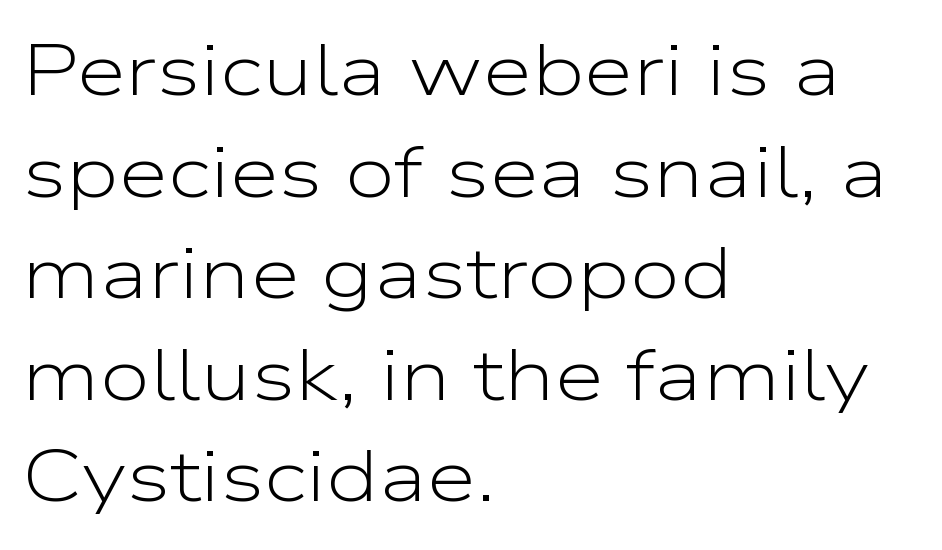
{"serif": "no", "italic": "no", "bold": "no", "weight": "light", "width": "wide", "stroke_contrast": "low", "x_height": "medium", "monospaced": "no", "underline": "no", "align": "left", "line_spacing": "normal", "line_spacing_ratio": 1.41, "letter_spacing": "normal", "letter_spacing_em": 0.0, "glyph_px": 72}
